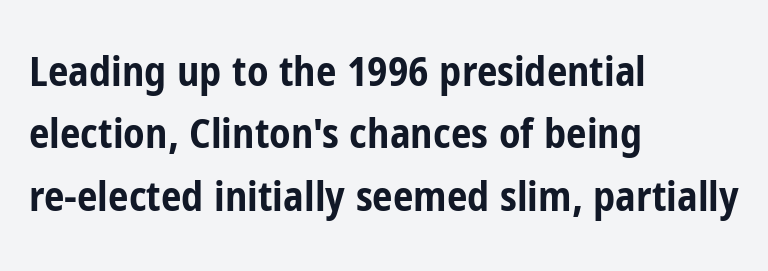
Q: Is the text bold? A: Yes.
Q: Is the text italic (slanted)? A: No, it is upright.
Q: Is the typeface a serif or a sans-serif typeface? A: Sans-serif.
Q: Is the text underlined? A: No.
Q: How is the paragraph aligned? A: Left-aligned.
Q: Is the spacing between letters normal or unusually wide? A: Normal.
Q: Is the spacing between lines tight, normal or loose? A: Normal.
Q: Width (condensed, normal, or wide)? A: Condensed.
Q: Stroke contrast? A: Low.
Q: x-height? A: Medium.
Q: Monospaced? A: No.
